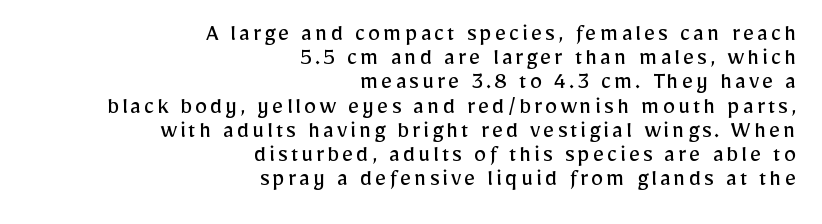
The image shows 25 px text type, upright; set right-aligned, tight line spacing (0.97x), not underlined.
